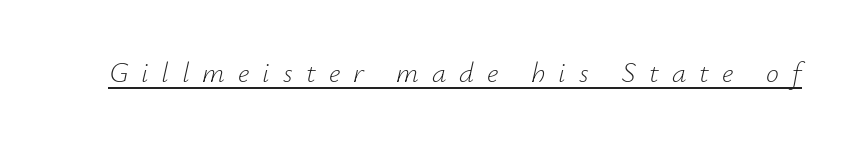
The image shows 29 px light type, italic (leaning right); set unusually wide letter spacing (+0.45 em), underlined; low stroke contrast and a small x-height.
